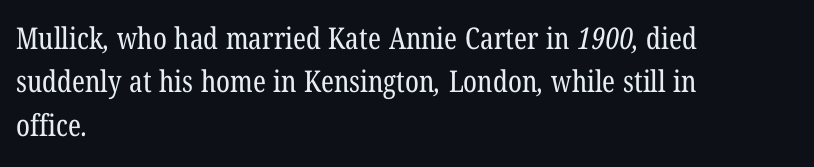
Q: Is the text bold? A: No.
Q: Is the typeface a serif or a sans-serif typeface? A: Serif.
Q: Is the text underlined? A: No.
Q: How is the paragraph aligned? A: Left-aligned.
Q: Is the spacing between letters normal or unusually wide? A: Normal.
Q: Is the spacing between lines tight, normal or loose? A: Normal.
Q: Width (condensed, normal, or wide)? A: Condensed.
Q: Stroke contrast? A: Low.
Q: x-height? A: Medium.
Q: Monospaced? A: No.
